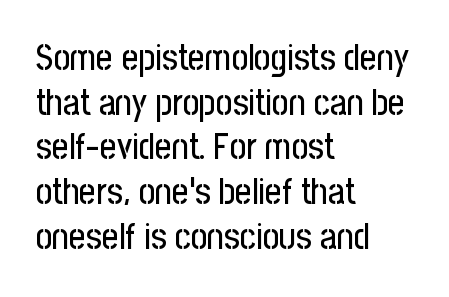
{"serif": "no", "italic": "no", "width": "condensed", "stroke_contrast": "low", "x_height": "medium", "monospaced": "no", "underline": "no", "align": "left", "line_spacing_ratio": 1.24, "letter_spacing": "normal", "letter_spacing_em": 0.0, "glyph_px": 36}
